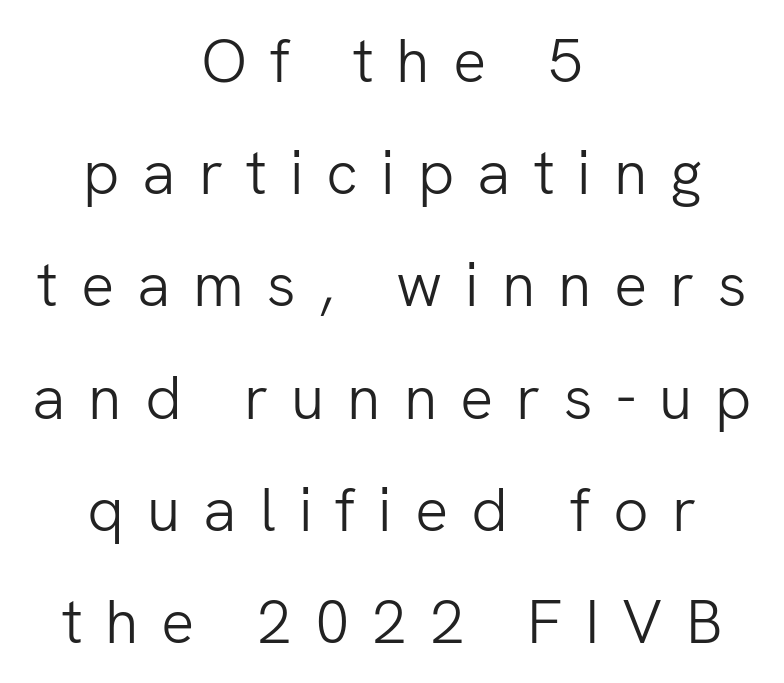
{"serif": "no", "italic": "no", "bold": "no", "weight": "light", "width": "normal", "stroke_contrast": "low", "x_height": "medium", "monospaced": "no", "underline": "no", "align": "center", "line_spacing_ratio": 1.81, "letter_spacing": "wide", "letter_spacing_em": 0.37, "glyph_px": 62}
